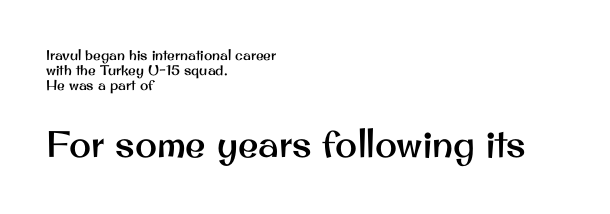
Is there any slant? The stems are plumb. Students, observe: this is what under-led, compact text looks like. Does the type have serifs? No, each stem ends abruptly. If you squint, the bottom block still reads clearly — it's the larger of the two. The rendering uses natural spacing where letterforms have individual widths.
